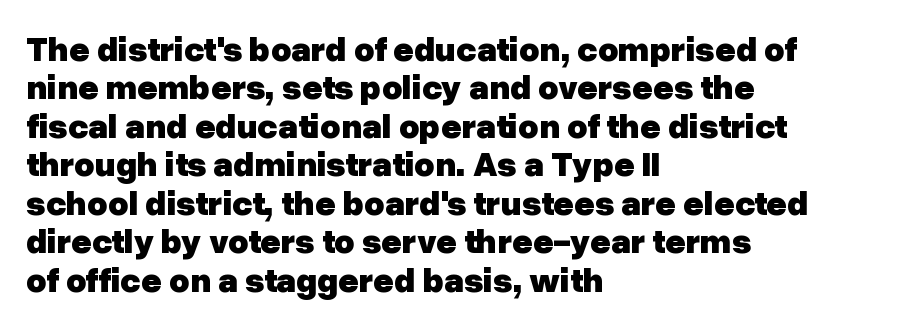
Q: Is the text bold? A: Yes.
Q: Is the text italic (slanted)? A: No, it is upright.
Q: Is the typeface a serif or a sans-serif typeface? A: Sans-serif.
Q: Is the text underlined? A: No.
Q: How is the paragraph aligned? A: Left-aligned.
Q: Is the spacing between letters normal or unusually wide? A: Normal.
Q: Is the spacing between lines tight, normal or loose? A: Tight.
Q: Width (condensed, normal, or wide)? A: Normal.
Q: Stroke contrast? A: Low.
Q: x-height? A: Medium.
Q: Monospaced? A: No.
